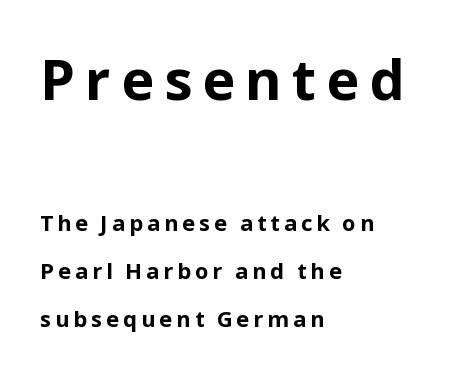
{"serif": "no", "italic": "no", "bold": "yes", "weight": "bold", "width": "normal", "stroke_contrast": "low", "x_height": "medium", "monospaced": "no", "underline": "no", "align": "left", "line_spacing": "loose", "line_spacing_ratio": 2.18, "larger_block": "first", "size_ratio": 2.55, "glyph_px": 56}
